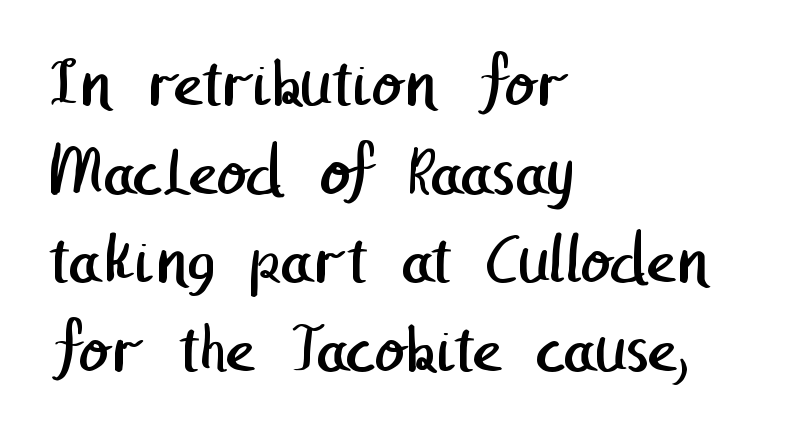
Q: Is the text bold? A: No.
Q: Is the typeface a serif or a sans-serif typeface? A: Sans-serif.
Q: Is the text underlined? A: No.
Q: How is the paragraph aligned? A: Left-aligned.
Q: Is the spacing between letters normal or unusually wide? A: Normal.
Q: Is the spacing between lines tight, normal or loose? A: Normal.
Q: Width (condensed, normal, or wide)? A: Normal.
Q: Stroke contrast? A: Low.
Q: x-height? A: Medium.
